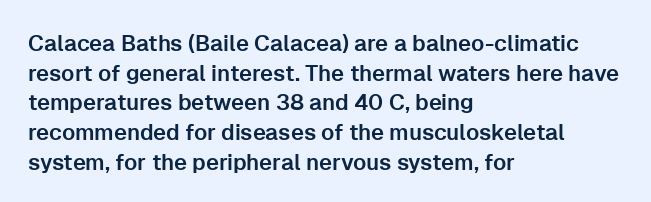
Q: Is the text italic (slanted)? A: No, it is upright.
Q: Is the text underlined? A: No.
Q: How is the paragraph aligned? A: Left-aligned.
Q: Is the spacing between letters normal or unusually wide? A: Normal.
Q: Is the spacing between lines tight, normal or loose? A: Normal.
